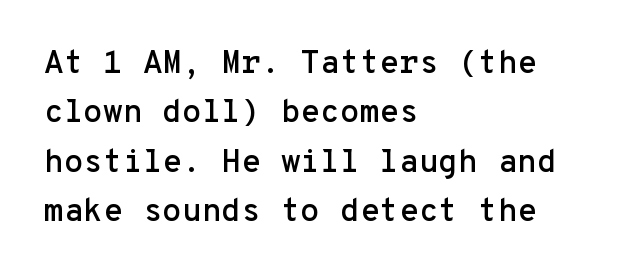
{"serif": "no", "italic": "no", "width": "normal", "stroke_contrast": "low", "x_height": "medium", "monospaced": "yes", "underline": "no", "align": "left", "line_spacing": "normal", "line_spacing_ratio": 1.54, "letter_spacing": "normal", "letter_spacing_em": 0.0, "glyph_px": 32}
